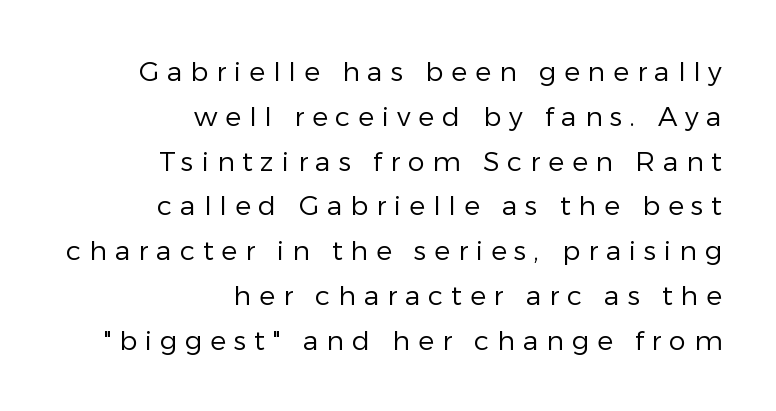
{"italic": "no", "bold": "no", "underline": "no", "align": "right", "line_spacing": "normal", "line_spacing_ratio": 1.66, "letter_spacing": "wide", "letter_spacing_em": 0.29, "glyph_px": 27}
